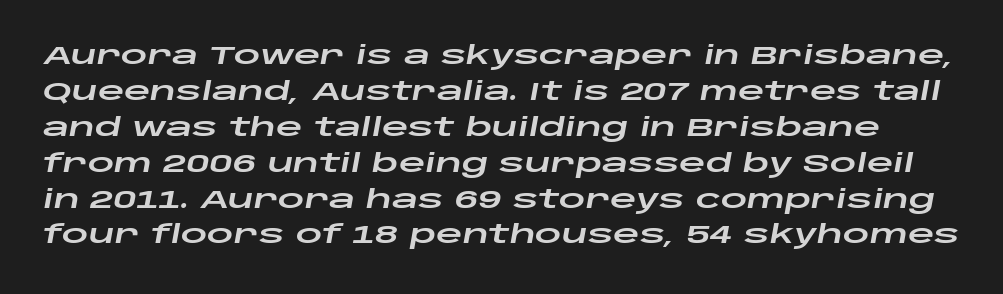
Is the type slanted? Yes — the strokes lean at a clear angle. Evenly set lines give the paragraph a standard silhouette. Standard letterfit; no display-style spreading of the glyphs. The words here are not underlined.
